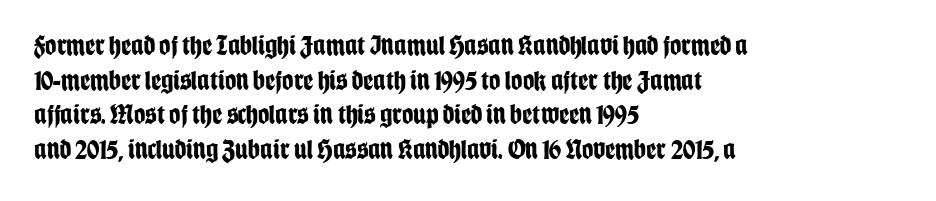
The letterforms sit shoulder to shoulder at normal distance. The lettering holds an erect, upright posture throughout. Decoration check: the copy has no underline. Horizontal alignment here is leftward, the default for most running prose.
